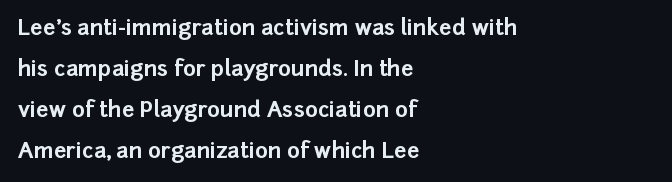
Q: Is the text bold? A: Yes.
Q: Is the text italic (slanted)? A: No, it is upright.
Q: Is the text underlined? A: No.
Q: How is the paragraph aligned? A: Left-aligned.
Q: Is the spacing between letters normal or unusually wide? A: Normal.
